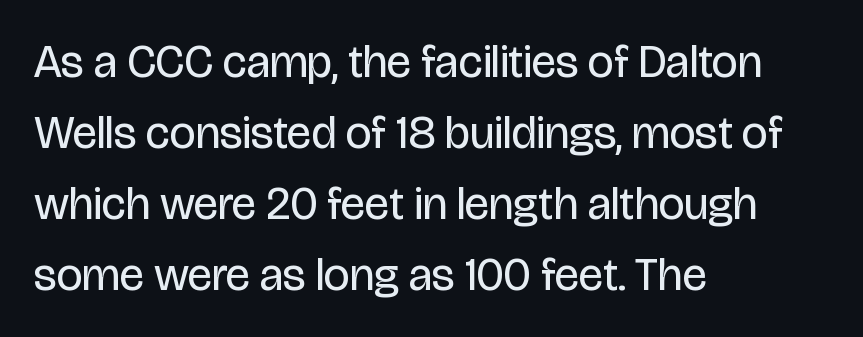
Interline gaps are of average width in this sample. This sample uses a sans-serif face. Designer's note — italics off, roman on. Weight: not bold — regular or lighter. Notice how the passage keeps a crisp vertical edge on the left only. Character widths vary here, with narrow letters taking less room than wide ones.
